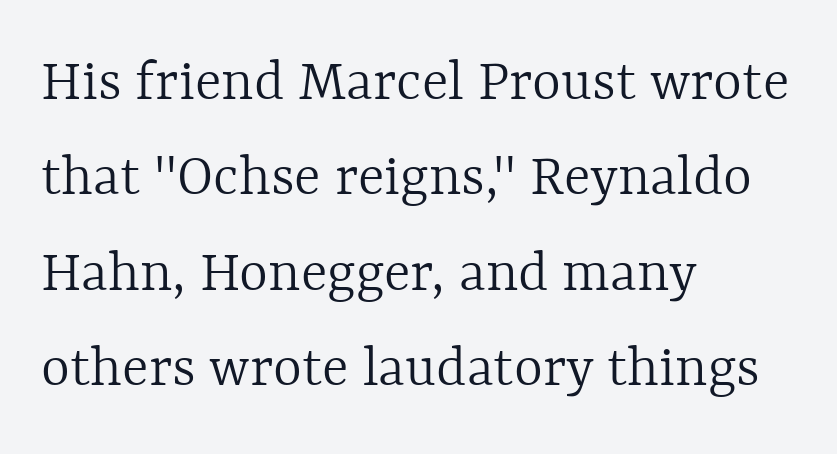
The image shows 62 px light type, upright; set left-aligned, normal line spacing (1.54x), normal letter spacing, not underlined; a medium x-height.
